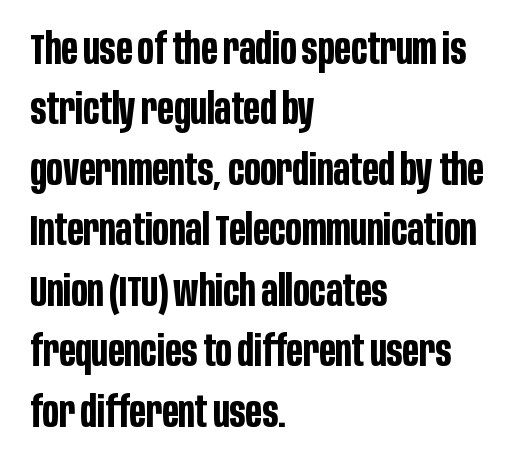
{"serif": "no", "italic": "no", "bold": "yes", "weight": "bold", "width": "condensed", "stroke_contrast": "low", "x_height": "large", "monospaced": "no", "underline": "no", "align": "left", "line_spacing": "normal", "line_spacing_ratio": 1.44, "letter_spacing": "normal", "letter_spacing_em": 0.0, "glyph_px": 42}
